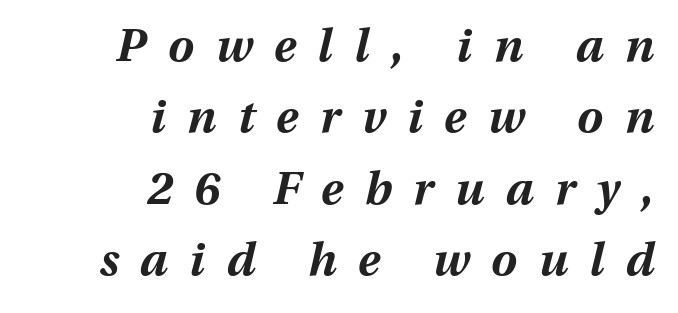
Q: Is the text bold? A: Yes.
Q: Is the text italic (slanted)? A: Yes, it leans right by about 13 degrees.
Q: Is the text underlined? A: No.
Q: How is the paragraph aligned? A: Right-aligned.
Q: Is the spacing between letters normal or unusually wide? A: Unusually wide.
Q: Is the spacing between lines tight, normal or loose? A: Normal.
Q: Width (condensed, normal, or wide)? A: Normal.
Q: Stroke contrast? A: Medium.
Q: x-height? A: Medium.
Q: Monospaced? A: No.
